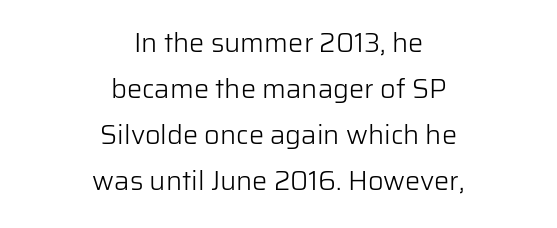
The image shows 27 px text type, upright; set centered, normal line spacing (1.7x), normal letter spacing, not underlined.
